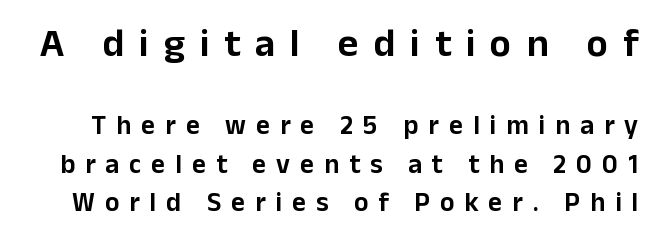
The letters advance in unequal steps, a hallmark of proportional type. The line-height multiplier appears to be the usual default. The letterforms stand isolated, each surrounded by extra space. Letters rest on an invisible, unmarked baseline.
